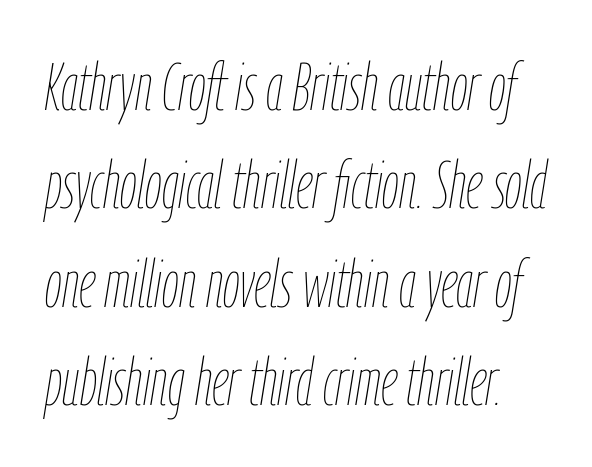
The image shows 67 px thin, condensed type, italic (leaning right); set normal line spacing (1.47x), normal letter spacing, not underlined; low stroke contrast and a medium x-height.
